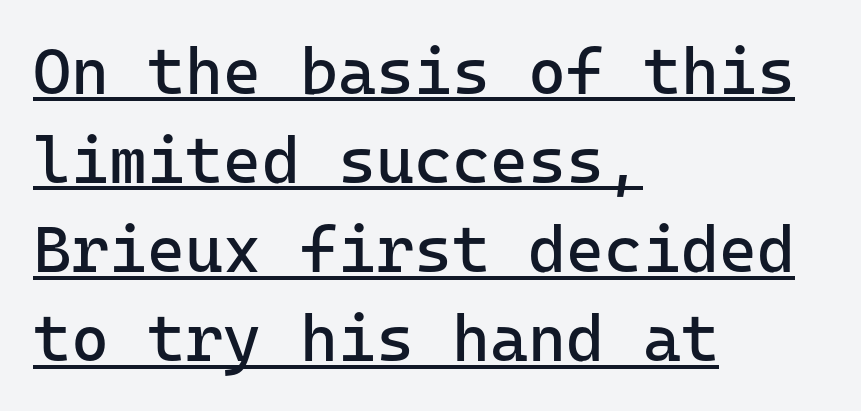
{"serif": "no", "italic": "no", "bold": "no", "weight": "regular", "width": "normal", "stroke_contrast": "low", "x_height": "medium", "underline": "yes", "align": "left", "line_spacing": "normal", "line_spacing_ratio": 1.37, "letter_spacing": "normal", "letter_spacing_em": 0.0, "glyph_px": 65}
